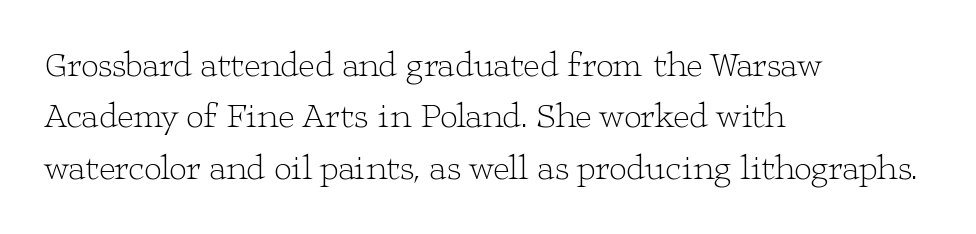
{"serif": "yes", "italic": "no", "bold": "no", "weight": "light", "width": "wide", "stroke_contrast": "low", "x_height": "medium", "monospaced": "no", "underline": "no", "align": "left", "line_spacing": "normal", "line_spacing_ratio": 1.47, "letter_spacing": "normal", "letter_spacing_em": 0.0, "glyph_px": 35}
